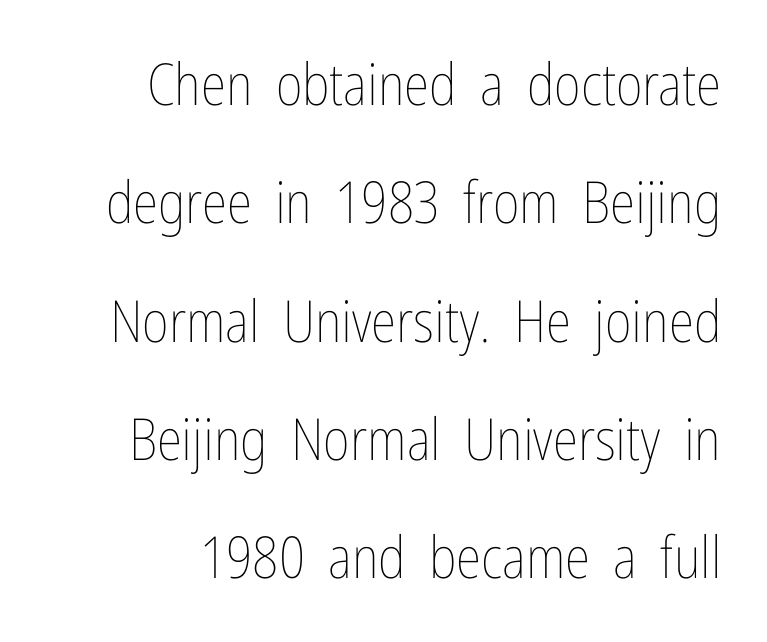
Varying glyph widths throughout — classic text-font behaviour. Interline gaps are noticeably wide in this sample. The gaps between neighbouring characters are ordinary and unremarkable. Quick note: underline off. The axis of the letterforms is exactly vertical.
